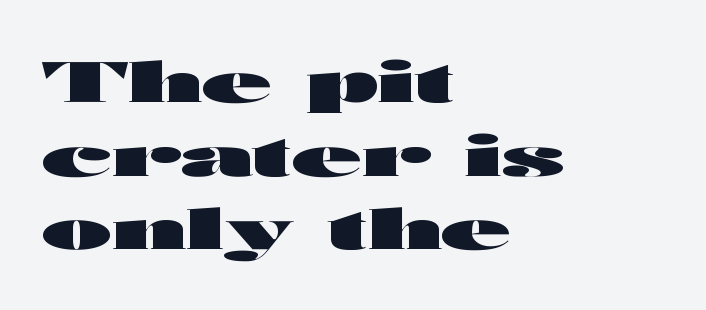
Look at the bottom of the vertical strokes: they stop flat, with no serifs. The paragraph shown leans on its left margin. The font is running at its bold setting. Upright lettering throughout.
